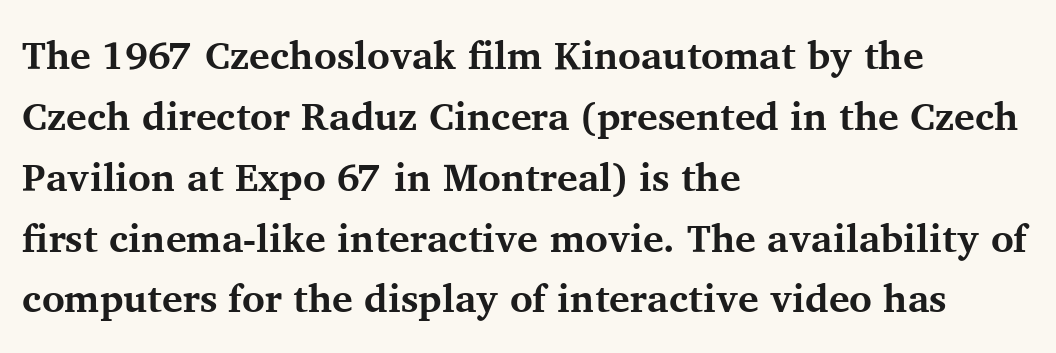
Q: Is the text bold? A: Yes.
Q: Is the text italic (slanted)? A: No, it is upright.
Q: Is the typeface a serif or a sans-serif typeface? A: Serif.
Q: Is the text underlined? A: No.
Q: How is the paragraph aligned? A: Left-aligned.
Q: Is the spacing between letters normal or unusually wide? A: Normal.
Q: Is the spacing between lines tight, normal or loose? A: Normal.
Q: Width (condensed, normal, or wide)? A: Normal.
Q: Stroke contrast? A: Medium.
Q: x-height? A: Medium.
Q: Monospaced? A: No.
